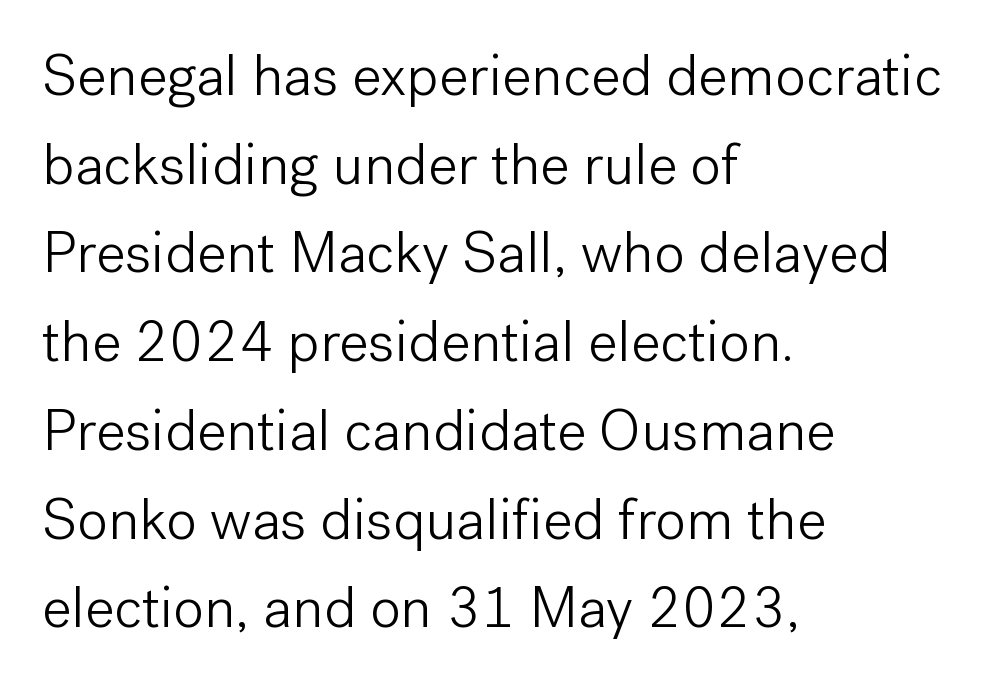
The image shows 58 px light sans-serif type, upright; set left-aligned, normal line spacing (1.53x), normal letter spacing, not underlined; low stroke contrast and a medium x-height.
